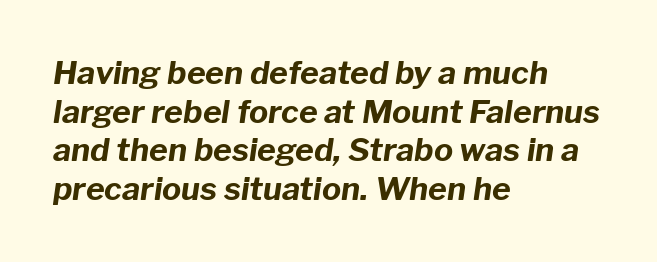
Summary of weight: heavy, a full bold. Style check: oblique. Decoration check: the copy has no underline. A typesetter would call this zero additional tracking. The paragraph shown leans on its left margin.
